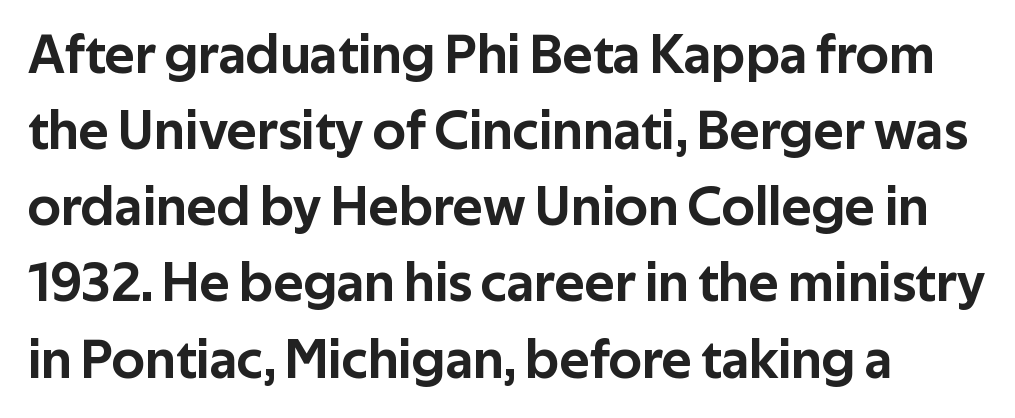
{"serif": "no", "italic": "no", "width": "normal", "stroke_contrast": "low", "x_height": "medium", "monospaced": "no", "underline": "no", "line_spacing": "normal", "line_spacing_ratio": 1.36, "letter_spacing": "normal", "letter_spacing_em": 0.0, "glyph_px": 56}
